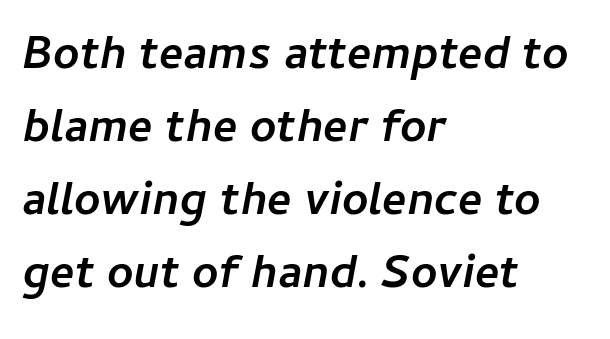
The image shows 46 px semibold type, italic (leaning right); set left-aligned, normal line spacing (1.59x), normal letter spacing, not underlined; low stroke contrast and a medium x-height.
